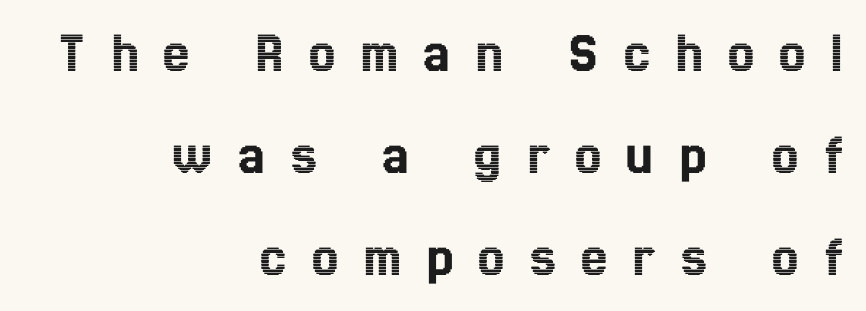
The image shows 59 px condensed type, upright; set right-aligned, line spacing 1.73x, unusually wide letter spacing (+0.43 em), not underlined; a medium x-height.
